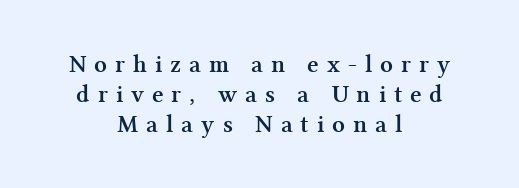
Q: Is the text bold? A: Yes.
Q: Is the text italic (slanted)? A: No, it is upright.
Q: Is the text underlined? A: No.
Q: How is the paragraph aligned? A: Centered.
Q: Is the spacing between letters normal or unusually wide? A: Unusually wide.
